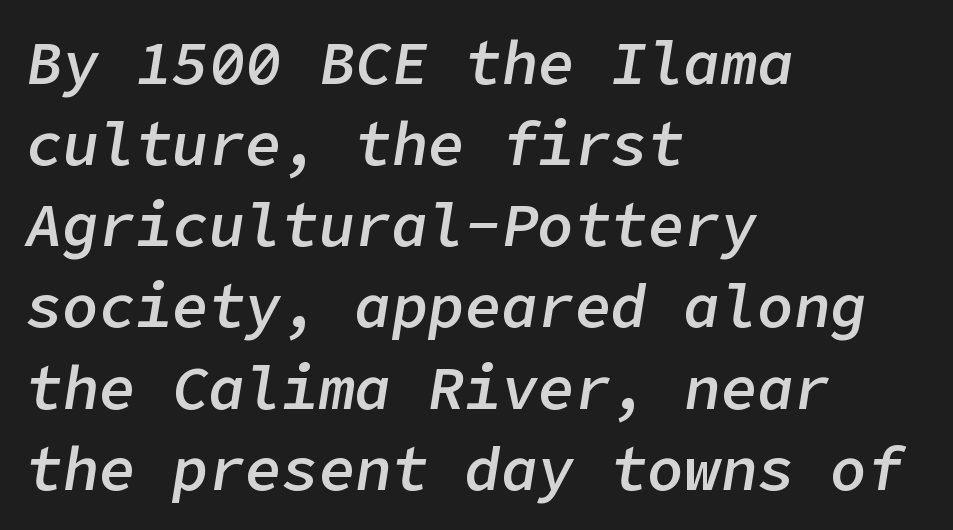
{"italic": "yes", "lean": "right", "slant_degrees": 9, "bold": "semi", "weight": "semibold", "width": "normal", "stroke_contrast": "low", "x_height": "medium", "underline": "no", "align": "left", "line_spacing": "normal", "line_spacing_ratio": 1.33, "letter_spacing": "normal", "letter_spacing_em": 0.0, "glyph_px": 61}
